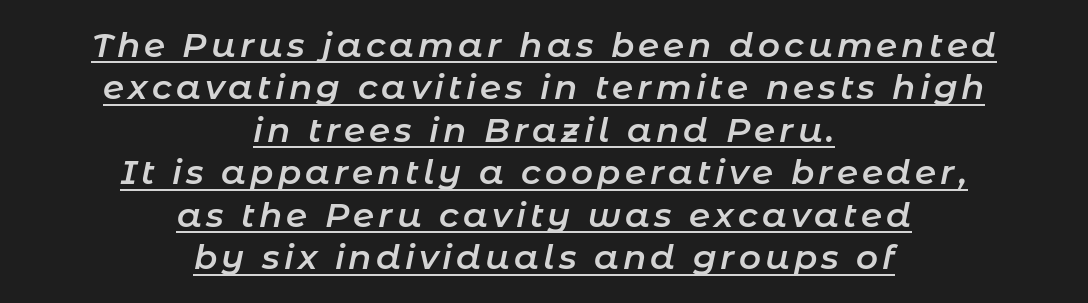
{"italic": "yes", "lean": "right", "slant_degrees": 11, "bold": "semi", "weight": "semibold", "width": "normal", "stroke_contrast": "low", "x_height": "medium", "monospaced": "no", "underline": "yes", "align": "center", "line_spacing": "normal", "line_spacing_ratio": 1.25, "glyph_px": 34}
